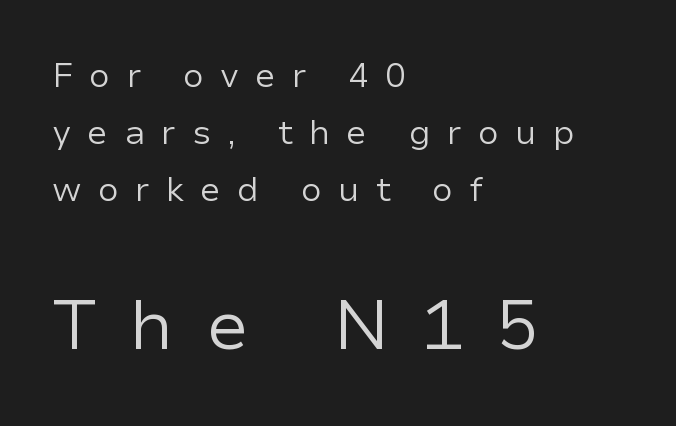
{"serif": "no", "italic": "no", "bold": "no", "weight": "regular", "width": "normal", "stroke_contrast": "low", "x_height": "medium", "monospaced": "no", "underline": "no", "align": "left", "line_spacing": "normal", "line_spacing_ratio": 1.68, "letter_spacing": "wide", "letter_spacing_em": 0.47, "larger_block": "second", "size_ratio": 2.03, "glyph_px": 69}
